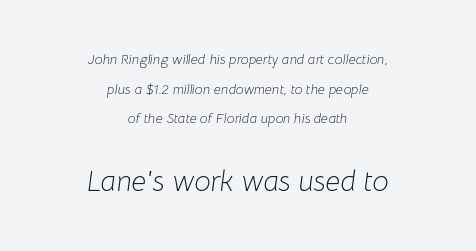
Q: Is the text bold? A: No.
Q: Is the text italic (slanted)? A: Yes, it leans right by about 8 degrees.
Q: Is the text underlined? A: No.
Q: How is the paragraph aligned? A: Centered.
Q: Is the spacing between letters normal or unusually wide? A: Normal.
Q: Is the spacing between lines tight, normal or loose? A: Loose.
Q: Which block of text is set in a larger size, the first (top) or the second (bottom)? A: The second (bottom) one.
Q: Width (condensed, normal, or wide)? A: Normal.
Q: Stroke contrast? A: Low.
Q: x-height? A: Medium.
Q: Monospaced? A: No.
